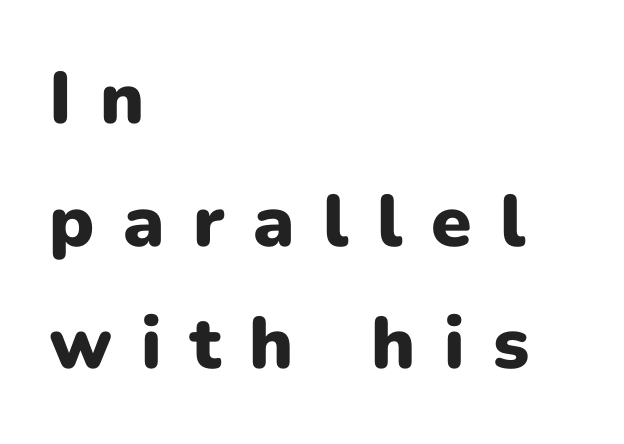
A typesetter would call this heavily tracked-out type. Upright lettering throughout. Proportional: the letters do not fall into vertical columns. Every letter is thick-stroked: bold, no question. The vertical gap from one line to the next is medium.
